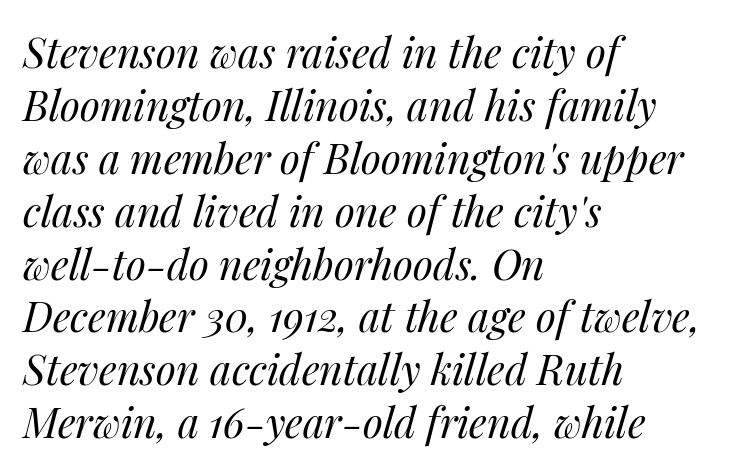
Clear beneath every line of the passage. Leftover space on each line is placed entirely after the last word. Horizontal bands of white between lines are of average thickness. Observe the ordinary spacing: letters are neighbours, not strangers.
